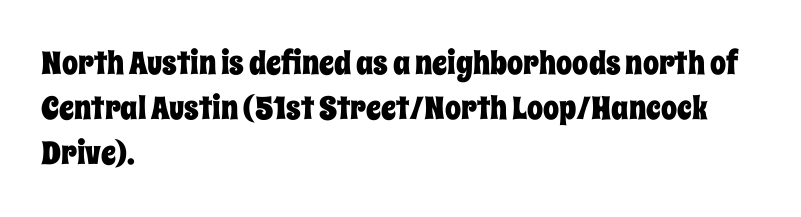
Q: Is the text italic (slanted)? A: No, it is upright.
Q: Is the text underlined? A: No.
Q: How is the paragraph aligned? A: Left-aligned.
Q: Is the spacing between letters normal or unusually wide? A: Normal.
Q: Is the spacing between lines tight, normal or loose? A: Normal.
Q: Width (condensed, normal, or wide)? A: Condensed.
Q: Stroke contrast? A: Low.
Q: x-height? A: Large.
Q: Monospaced? A: No.
